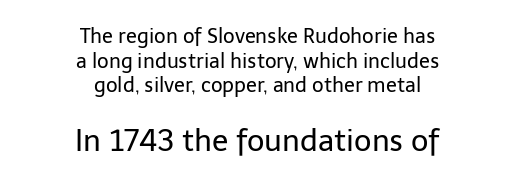
The lines are quadded center. Each word holds together tightly as a unit, with standard inter-letter gaps. A roman cut, with each character standing at attention. Beneath every word, the page is bare. The letters advance in unequal steps, a hallmark of proportional type.
